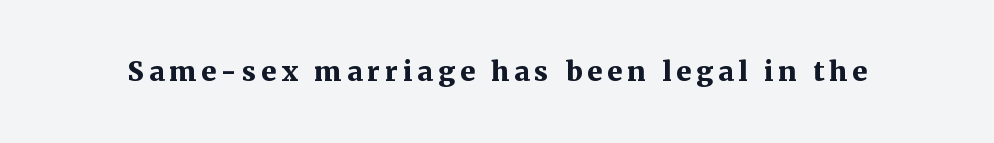
The lettering holds an erect, upright posture throughout. Check the space under the baseline: it is left empty. Does the weight exceed regular? Yes, all the way to bold.
